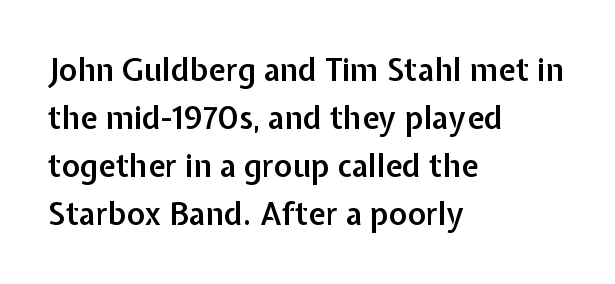
The image shows 31 px semibold sans-serif type, upright; set left-aligned, normal line spacing (1.55x), normal letter spacing, not underlined; low stroke contrast and a medium x-height.
